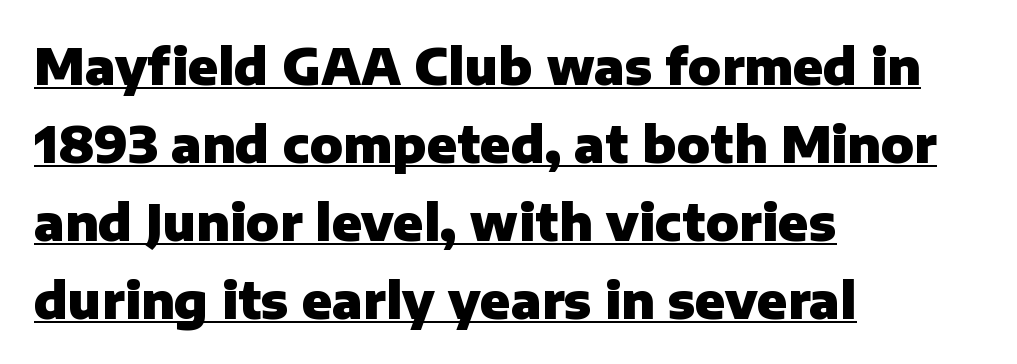
The letters stand straight up with perfectly vertical stems. Note the varied advance widths — an 'i' is clearly narrower than an 'm'. Like a heading marked for emphasis, these lines bear an underscore. One glance says typical: line gaps are just what's usual. The paragraph has a hard left edge and a soft right edge.
